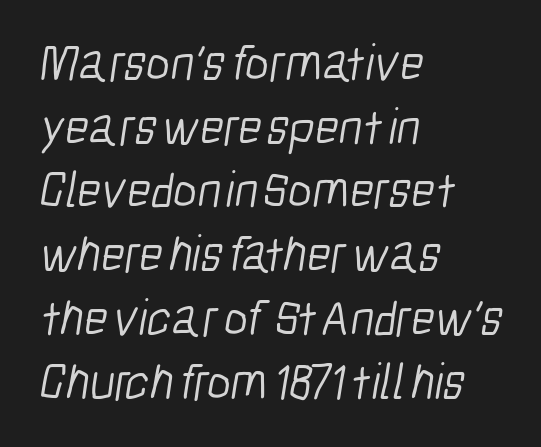
{"serif": "no", "bold": "no", "weight": "light", "width": "condensed", "stroke_contrast": "low", "x_height": "medium", "monospaced": "no", "underline": "no", "align": "left", "line_spacing": "normal", "line_spacing_ratio": 1.25, "letter_spacing": "normal", "letter_spacing_em": 0.0, "glyph_px": 51}
